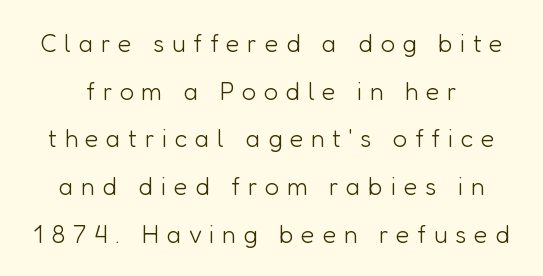
{"italic": "no", "bold": "no", "underline": "no", "line_spacing": "loose", "line_spacing_ratio": 1.91, "letter_spacing": "wide", "letter_spacing_em": 0.3, "glyph_px": 25}
